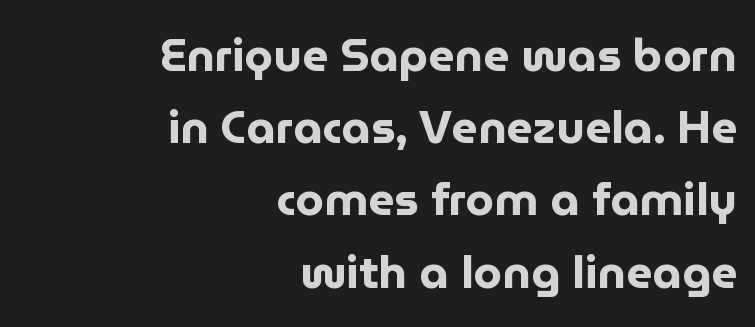
Q: Is the text bold? A: Yes.
Q: Is the text italic (slanted)? A: No, it is upright.
Q: Is the typeface a serif or a sans-serif typeface? A: Sans-serif.
Q: Is the text underlined? A: No.
Q: How is the paragraph aligned? A: Right-aligned.
Q: Is the spacing between letters normal or unusually wide? A: Normal.
Q: Is the spacing between lines tight, normal or loose? A: Normal.
Q: Width (condensed, normal, or wide)? A: Normal.
Q: Stroke contrast? A: Low.
Q: x-height? A: Medium.
Q: Monospaced? A: No.
